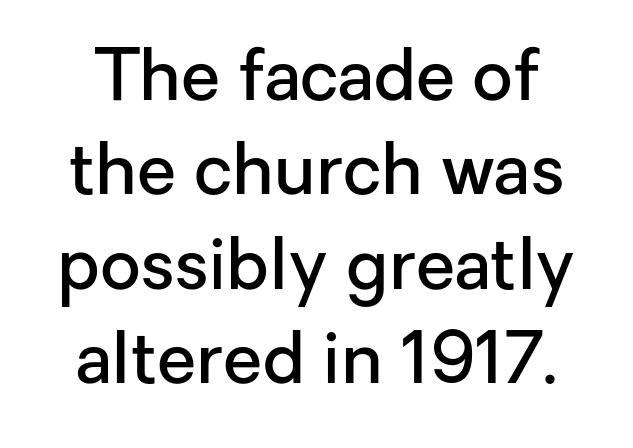
Q: Is the text bold? A: Semi-bold.
Q: Is the text italic (slanted)? A: No, it is upright.
Q: Is the typeface a serif or a sans-serif typeface? A: Sans-serif.
Q: Is the text underlined? A: No.
Q: Is the spacing between letters normal or unusually wide? A: Normal.
Q: Is the spacing between lines tight, normal or loose? A: Normal.
Q: Width (condensed, normal, or wide)? A: Normal.
Q: Stroke contrast? A: Low.
Q: x-height? A: Medium.
Q: Monospaced? A: No.
